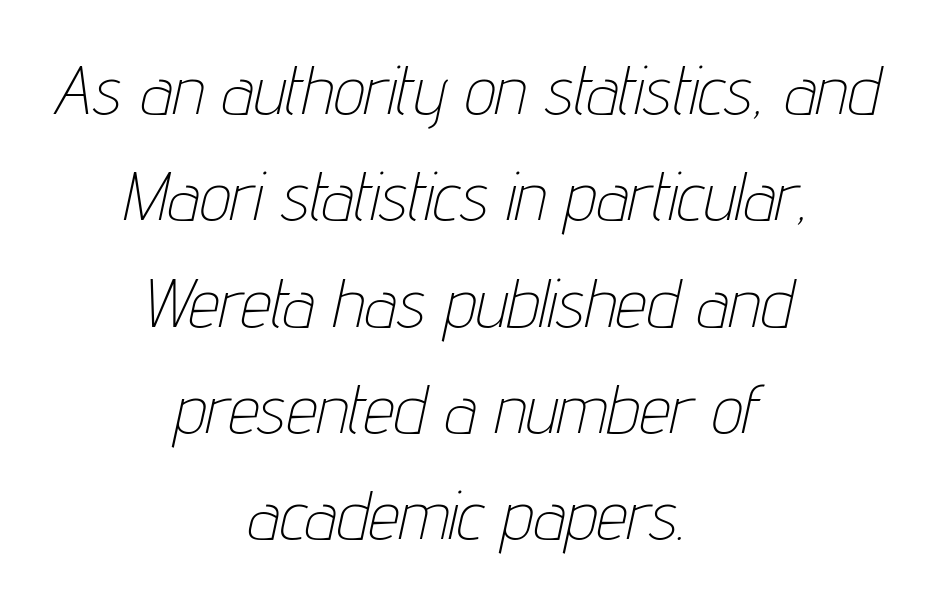
The image shows 69 px thin, condensed type, italic (leaning right); set centered, normal line spacing (1.54x), normal letter spacing, not underlined; low stroke contrast and a medium x-height.
